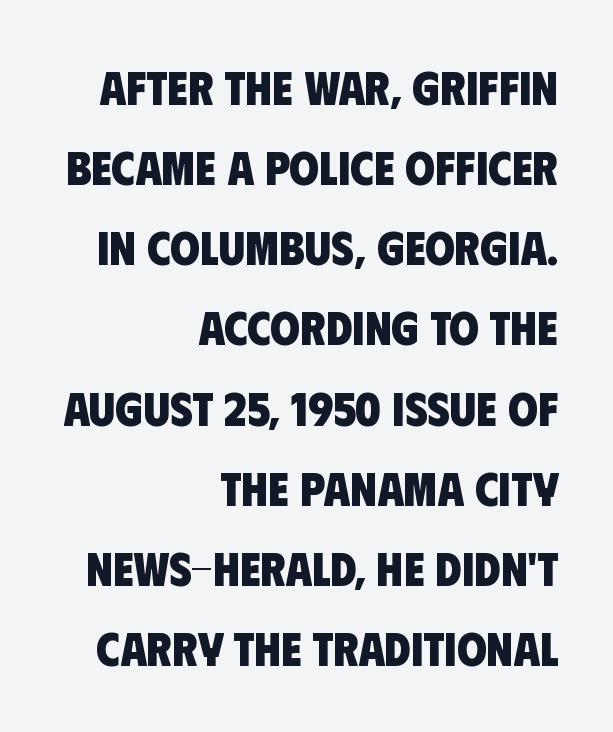
Each line ends at the same right margin while the left side varies. A dark, heavy texture on the line: the type is bold. Unlike a traditional serif, this face leaves its strokes unadorned. The line texture is even and compact thanks to regular tracking. Descenders are the only things crossing below the line. The passage shown is typed in a proportional face where columns would drift.
